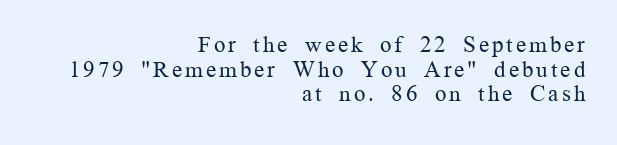
The weight tops out at a normal text grade. The foot of each line stays bare and open. Notice how the stems are strictly vertical — no italics here. One glance says dense: line gaps are narrower than usual. Line endings align vertically; line beginnings do not.
